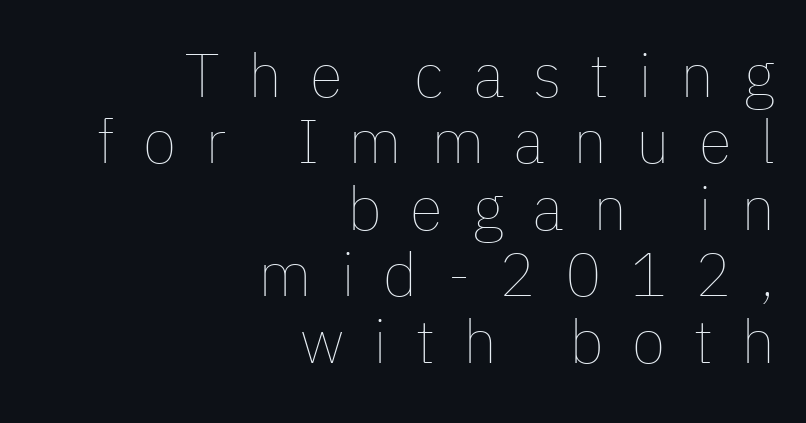
The image shows 61 px thin type, upright; set right-aligned, tight line spacing (1.09x), unusually wide letter spacing (+0.47 em), not underlined; low stroke contrast and a medium x-height.
